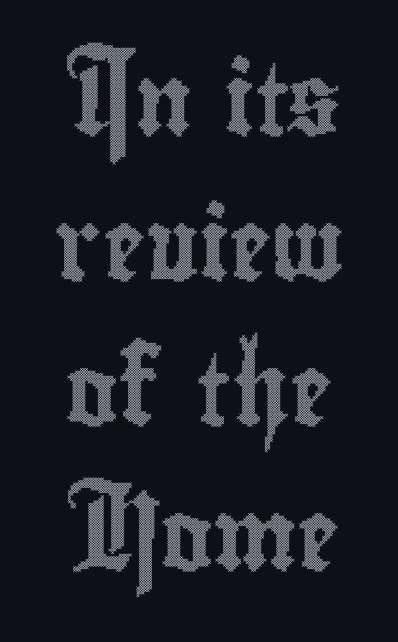
Nope, not italic — everything's standing straight. Proportional: the letters do not fall into vertical columns. Layout note: lines centered. The block of text is sparse from top to bottom, with ample space between rows. Is the letter spacing exaggerated? No — it looks like the ordinary default.
